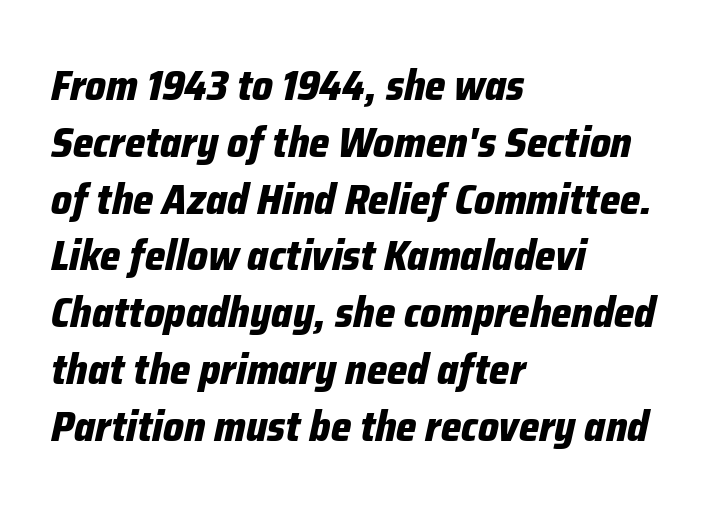
The image shows 43 px bold, condensed type, italic (leaning right); set left-aligned, normal line spacing (1.32x), normal letter spacing, not underlined; low stroke contrast and a medium x-height.
